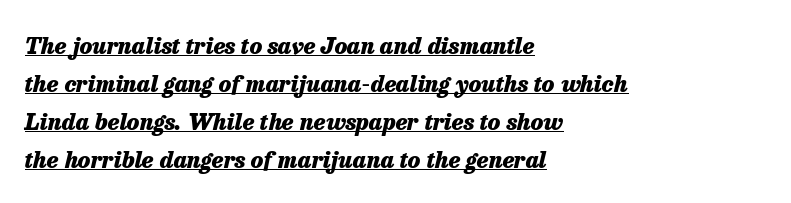
The image shows 23 px bold type, italic (leaning right); set left-aligned, normal line spacing (1.65x), normal letter spacing, underlined.
